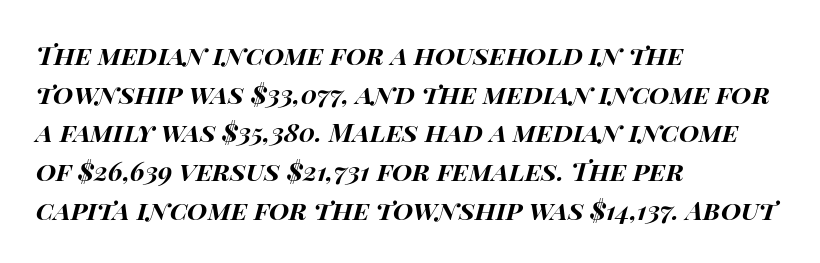
The image shows 26 px bold type, italic (leaning right); set left-aligned, normal line spacing (1.49x), normal letter spacing, not underlined.
